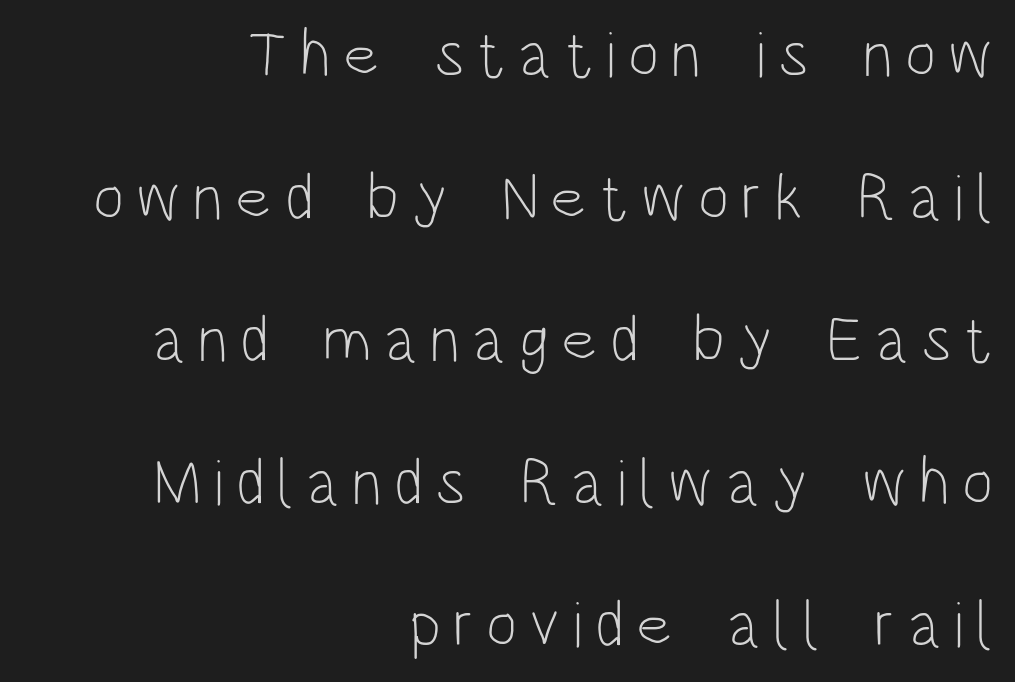
Q: Is the text bold? A: No.
Q: Is the text italic (slanted)? A: No, it is upright.
Q: Is the typeface a serif or a sans-serif typeface? A: Sans-serif.
Q: Is the text underlined? A: No.
Q: How is the paragraph aligned? A: Right-aligned.
Q: Is the spacing between lines tight, normal or loose? A: Loose.
Q: Width (condensed, normal, or wide)? A: Condensed.
Q: Stroke contrast? A: Low.
Q: x-height? A: Large.
Q: Monospaced? A: No.
